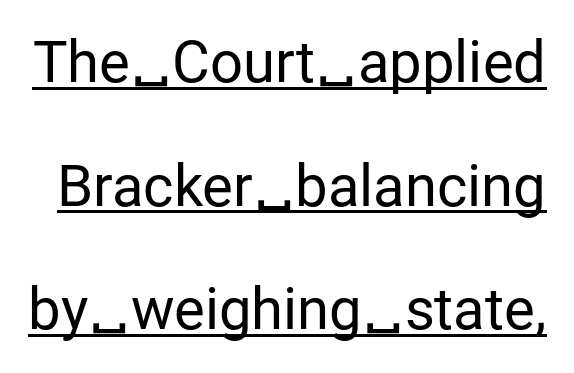
The image shows 58 px regular-weight sans-serif type, upright; set loose line spacing (2.13x), normal letter spacing, underlined; low stroke contrast and a medium x-height.
